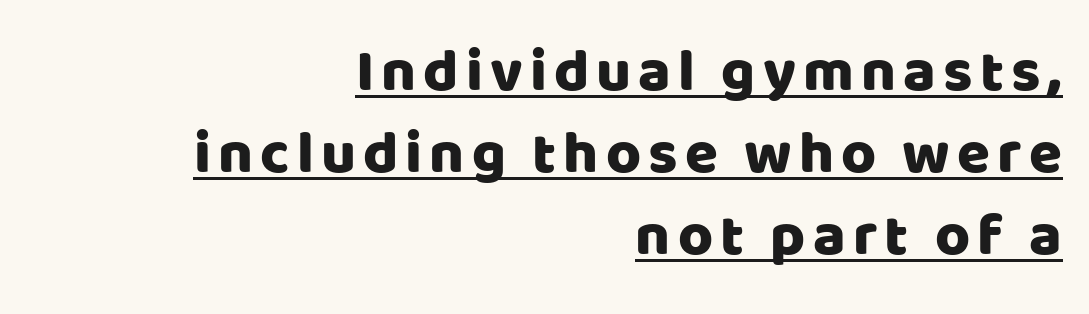
Every word sits above its own underline. Quick note: interline space is typical. Is this a fixed-width face? No — the glyphs have proportional, varying widths. One-word summary of the alignment: right.
